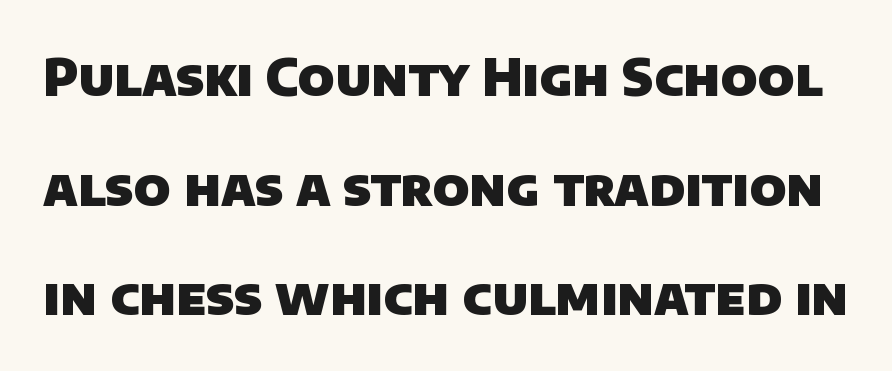
The image shows 51 px heavy sans-serif type; set loose line spacing (2.15x), normal letter spacing, not underlined; low stroke contrast and a large x-height.
